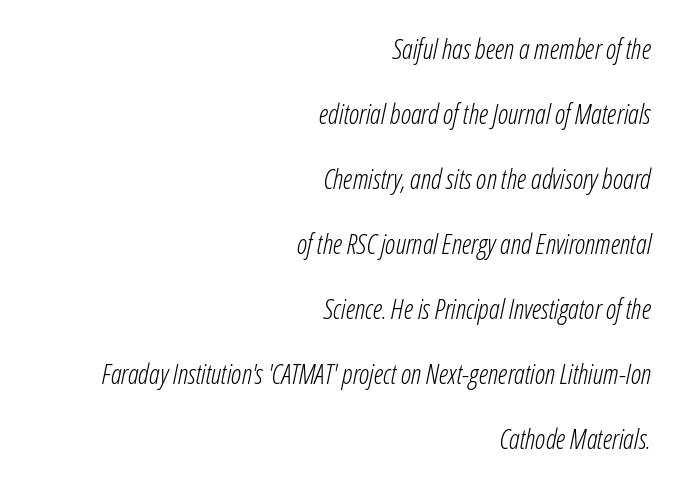
The image shows 27 px text type, italic (leaning right); set right-aligned, loose line spacing (2.41x), normal letter spacing, not underlined.
